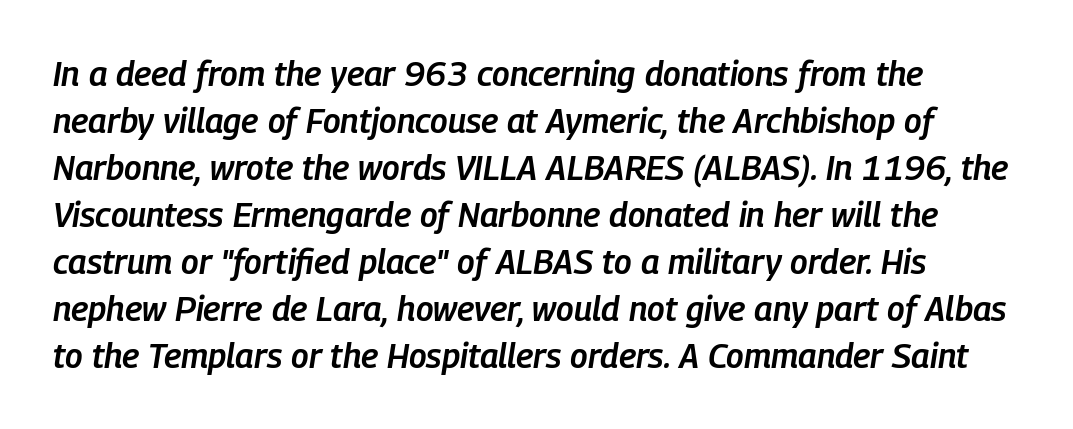
If you drew a line through each stem, it would be angled. Weight: semibold (demi). Is the letter spacing exaggerated? No — it looks like the ordinary default. Only glyphs here, with clear space below each row.
